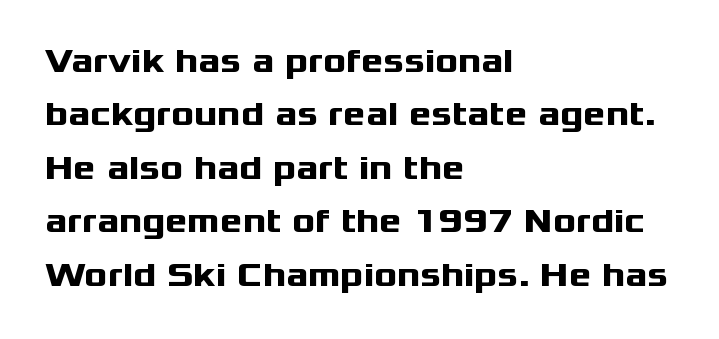
Q: Is the text bold? A: Yes.
Q: Is the text italic (slanted)? A: No, it is upright.
Q: Is the typeface a serif or a sans-serif typeface? A: Sans-serif.
Q: Is the text underlined? A: No.
Q: How is the paragraph aligned? A: Left-aligned.
Q: Is the spacing between letters normal or unusually wide? A: Normal.
Q: Is the spacing between lines tight, normal or loose? A: Normal.
Q: Width (condensed, normal, or wide)? A: Wide.
Q: Stroke contrast? A: Medium.
Q: x-height? A: Medium.
Q: Monospaced? A: No.
